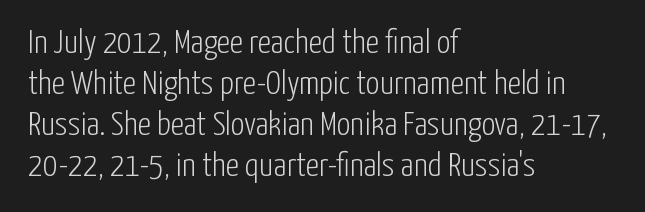
The image shows 34 px light, condensed sans-serif type, upright; set left-aligned, line spacing 1.21x, normal letter spacing, not underlined; low stroke contrast and a medium x-height.
